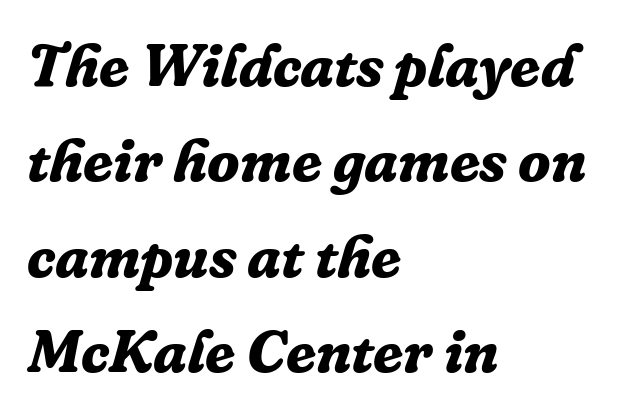
The image shows 60 px bold serif type, italic (leaning right); set left-aligned, normal line spacing (1.59x), normal letter spacing, not underlined; low stroke contrast and a medium x-height.
